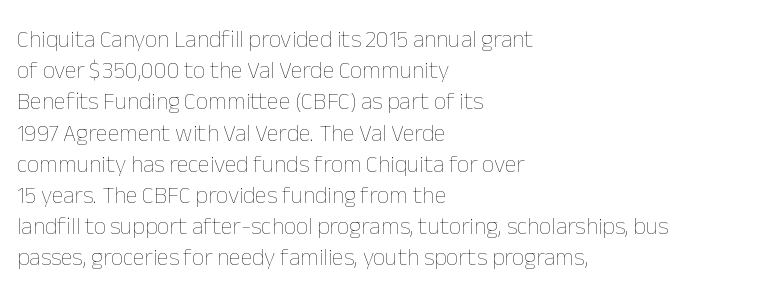
{"italic": "no", "bold": "no", "underline": "no", "align": "left", "line_spacing": "normal", "line_spacing_ratio": 1.3, "letter_spacing": "normal", "letter_spacing_em": 0.0, "glyph_px": 24}
